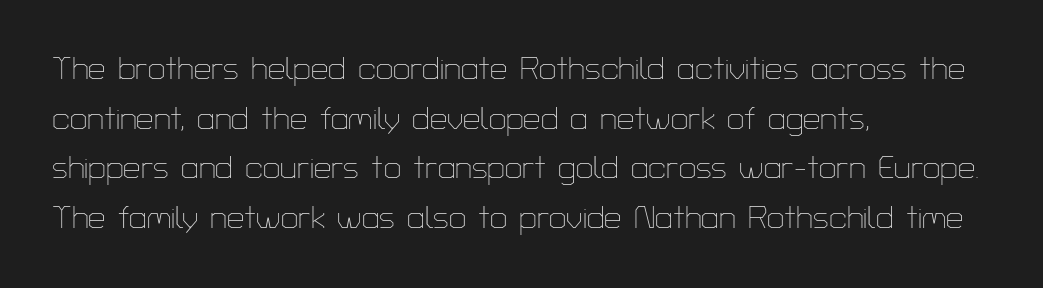
Q: Is the text bold? A: No.
Q: Is the text italic (slanted)? A: No, it is upright.
Q: Is the typeface a serif or a sans-serif typeface? A: Sans-serif.
Q: Is the text underlined? A: No.
Q: How is the paragraph aligned? A: Left-aligned.
Q: Is the spacing between letters normal or unusually wide? A: Normal.
Q: Is the spacing between lines tight, normal or loose? A: Normal.
Q: Width (condensed, normal, or wide)? A: Normal.
Q: Stroke contrast? A: Low.
Q: x-height? A: Medium.
Q: Monospaced? A: No.
